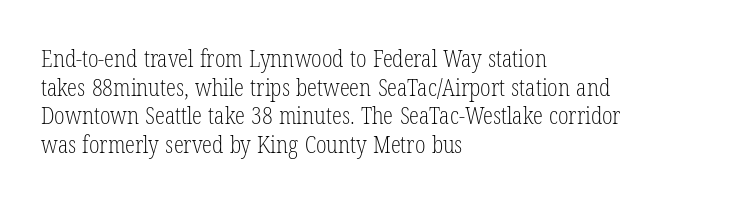
Beneath every word, the page is bare. On a weight scale, this lands at 450 or below. Look at the tracking — it's just the regular setting, nothing added. The typesetter chose a ragged-right arrangement here. Upright lettering throughout.
